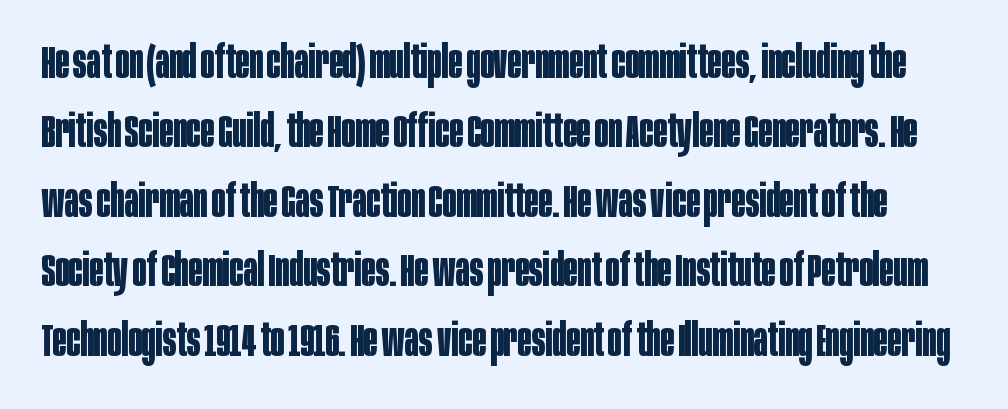
The image shows 46 px bold, condensed sans-serif type, upright; set normal line spacing (1.51x), normal letter spacing, not underlined; low stroke contrast and a large x-height.
